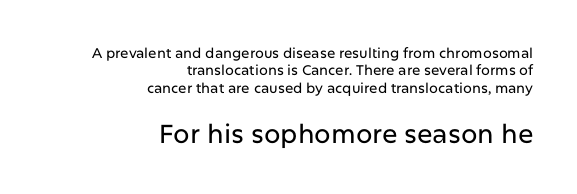
{"italic": "no", "underline": "no", "align": "right", "line_spacing_ratio": 1.24, "letter_spacing": "normal", "letter_spacing_em": 0.0, "larger_block": "second", "size_ratio": 1.86, "glyph_px": 26}
